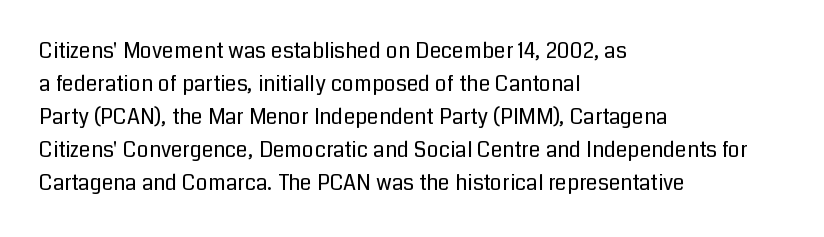
{"italic": "no", "bold": "no", "underline": "no", "align": "left", "line_spacing": "normal", "line_spacing_ratio": 1.57, "letter_spacing": "normal", "letter_spacing_em": 0.0, "glyph_px": 21}
